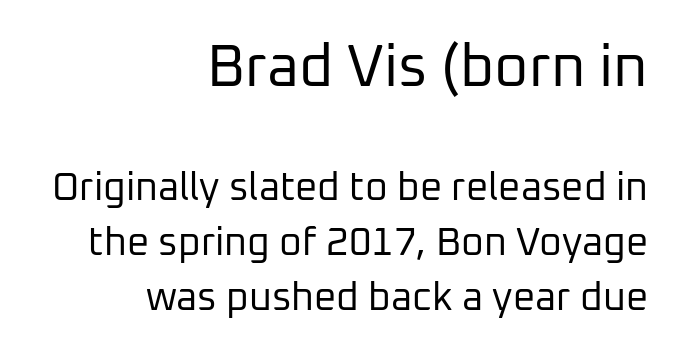
Q: Is the text bold? A: No.
Q: Is the text italic (slanted)? A: No, it is upright.
Q: Is the typeface a serif or a sans-serif typeface? A: Sans-serif.
Q: Is the text underlined? A: No.
Q: How is the paragraph aligned? A: Right-aligned.
Q: Is the spacing between letters normal or unusually wide? A: Normal.
Q: Is the spacing between lines tight, normal or loose? A: Normal.
Q: Which block of text is set in a larger size, the first (top) or the second (bottom)? A: The first (top) one.
Q: Width (condensed, normal, or wide)? A: Normal.
Q: Stroke contrast? A: Low.
Q: x-height? A: Medium.
Q: Monospaced? A: No.
